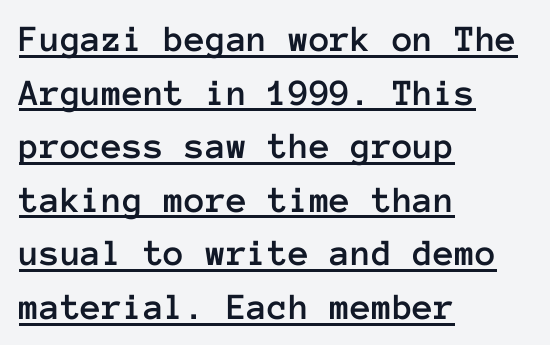
Q: Is the text italic (slanted)? A: No, it is upright.
Q: Is the text underlined? A: Yes.
Q: How is the paragraph aligned? A: Left-aligned.
Q: Is the spacing between letters normal or unusually wide? A: Normal.
Q: Is the spacing between lines tight, normal or loose? A: Normal.
Q: Width (condensed, normal, or wide)? A: Normal.
Q: Stroke contrast? A: Low.
Q: x-height? A: Medium.
Q: Monospaced? A: Yes.
